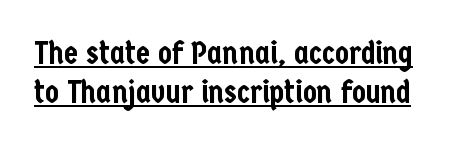
The image shows 32 px condensed sans-serif type, upright; set line spacing 1.22x, normal letter spacing, underlined; low stroke contrast and a medium x-height.
